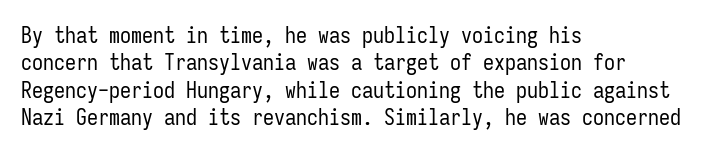
The image shows 22 px text type, upright; set left-aligned, normal line spacing (1.25x), normal letter spacing, not underlined.
